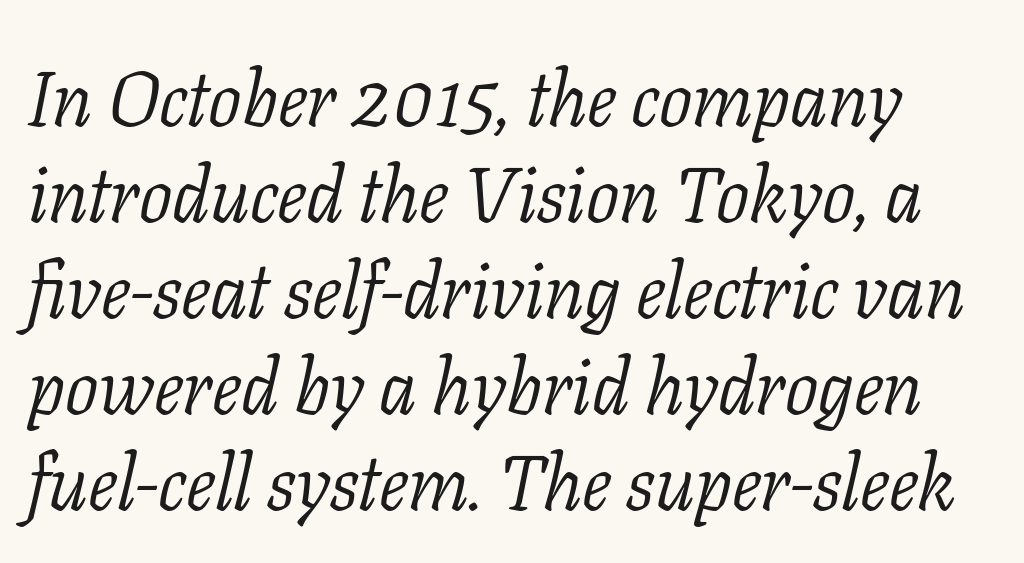
Q: Is the text bold? A: No.
Q: Is the text italic (slanted)? A: Yes, it leans right by about 11 degrees.
Q: Is the typeface a serif or a sans-serif typeface? A: Serif.
Q: Is the text underlined? A: No.
Q: Is the spacing between letters normal or unusually wide? A: Normal.
Q: Width (condensed, normal, or wide)? A: Normal.
Q: Stroke contrast? A: Low.
Q: x-height? A: Medium.
Q: Monospaced? A: No.
